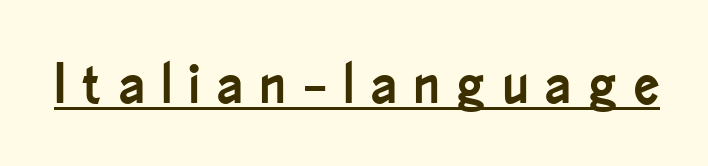
{"serif": "no", "italic": "no", "width": "condensed", "stroke_contrast": "low", "x_height": "small", "monospaced": "no", "underline": "yes", "letter_spacing": "wide", "letter_spacing_em": 0.31, "glyph_px": 56}
